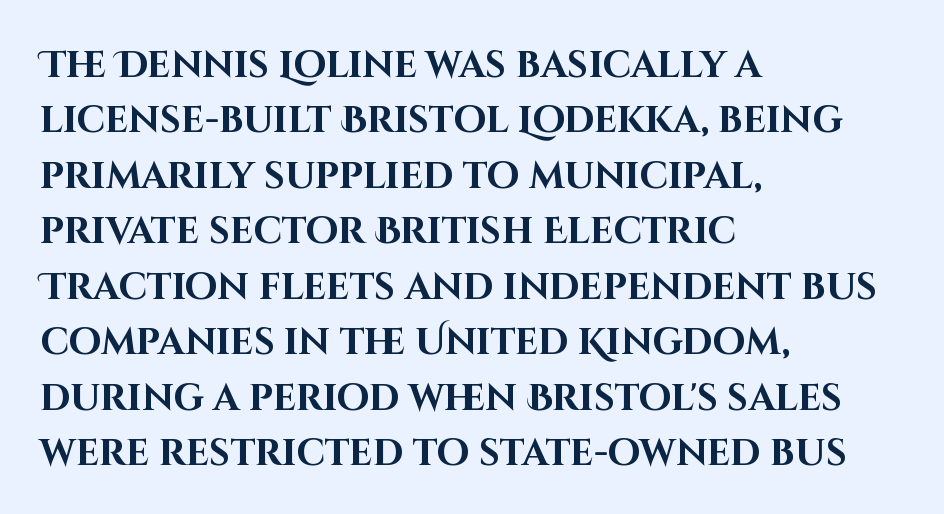
Q: Is the text bold? A: Yes.
Q: Is the text italic (slanted)? A: No, it is upright.
Q: Is the typeface a serif or a sans-serif typeface? A: Sans-serif.
Q: Is the text underlined? A: No.
Q: How is the paragraph aligned? A: Left-aligned.
Q: Is the spacing between letters normal or unusually wide? A: Normal.
Q: Is the spacing between lines tight, normal or loose? A: Normal.
Q: Width (condensed, normal, or wide)? A: Normal.
Q: Stroke contrast? A: High.
Q: x-height? A: Large.
Q: Monospaced? A: No.
